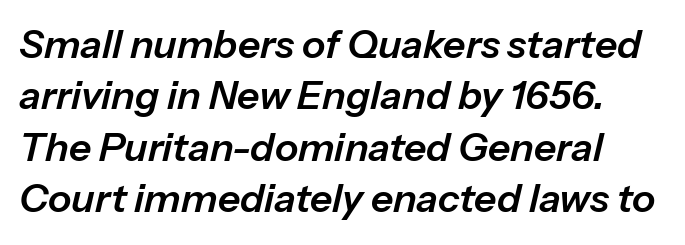
The image shows 39 px text type, italic (leaning right); set normal line spacing (1.32x), normal letter spacing, not underlined; low stroke contrast and a medium x-height.
